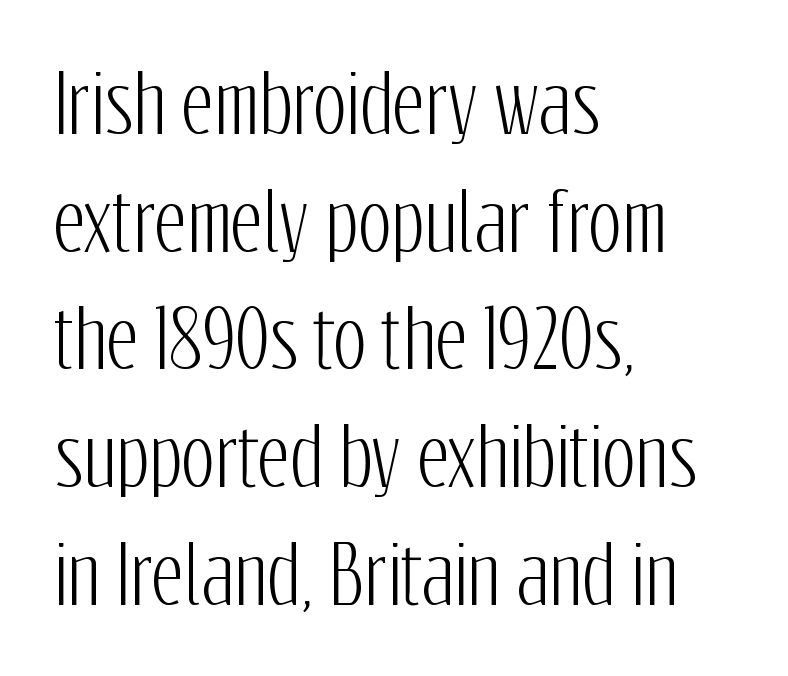
Q: Is the text italic (slanted)? A: No, it is upright.
Q: Is the typeface a serif or a sans-serif typeface? A: Sans-serif.
Q: Is the text underlined? A: No.
Q: How is the paragraph aligned? A: Left-aligned.
Q: Is the spacing between letters normal or unusually wide? A: Normal.
Q: Is the spacing between lines tight, normal or loose? A: Normal.
Q: Width (condensed, normal, or wide)? A: Condensed.
Q: Stroke contrast? A: Low.
Q: x-height? A: Medium.
Q: Monospaced? A: No.
